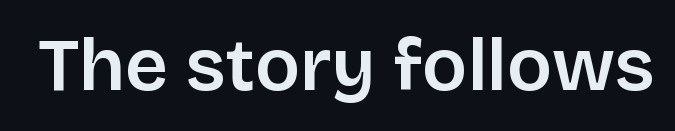
The image shows 75 px sans-serif type, upright; set normal letter spacing, not underlined; low stroke contrast and a large x-height.
